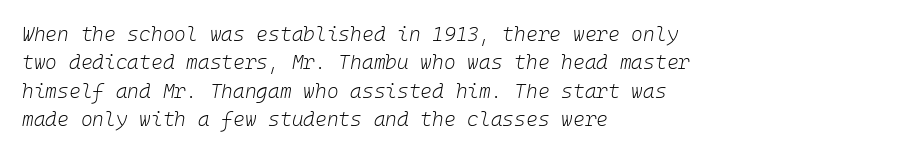
The image shows 20 px text type, italic (leaning right); set left-aligned, normal line spacing (1.42x), normal letter spacing, not underlined.
